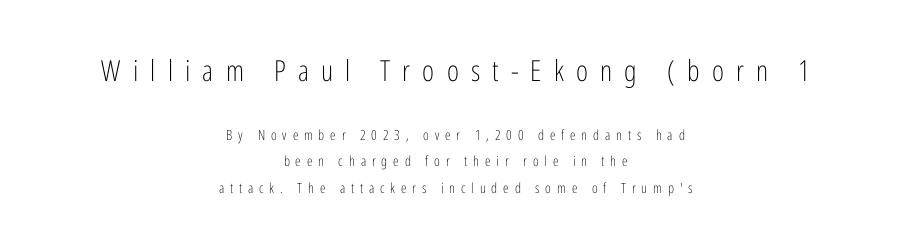
Q: Is the text bold? A: No.
Q: Is the text italic (slanted)? A: No, it is upright.
Q: Is the typeface a serif or a sans-serif typeface? A: Sans-serif.
Q: Is the text underlined? A: No.
Q: How is the paragraph aligned? A: Centered.
Q: Is the spacing between letters normal or unusually wide? A: Unusually wide.
Q: Which block of text is set in a larger size, the first (top) or the second (bottom)? A: The first (top) one.
Q: Width (condensed, normal, or wide)? A: Condensed.
Q: Stroke contrast? A: Low.
Q: x-height? A: Medium.
Q: Monospaced? A: No.
